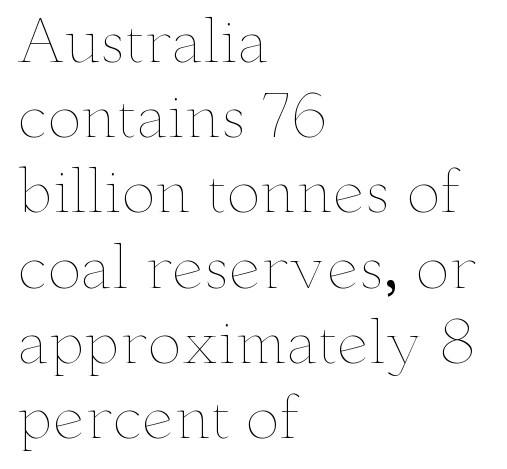
{"italic": "no", "bold": "no", "weight": "thin", "width": "wide", "stroke_contrast": "low", "x_height": "small", "monospaced": "no", "underline": "no", "align": "left", "line_spacing": "normal", "line_spacing_ratio": 1.32, "letter_spacing": "normal", "letter_spacing_em": 0.0, "glyph_px": 57}
